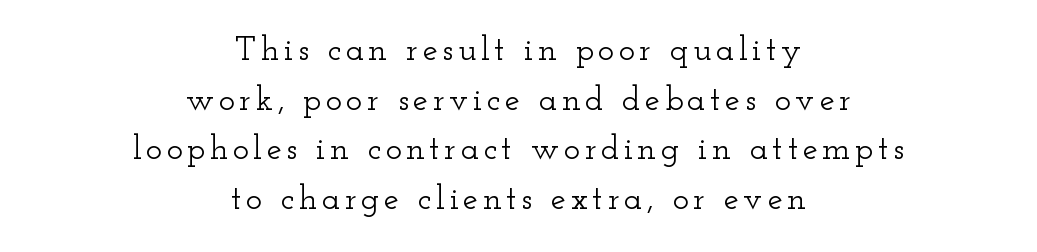
{"serif": "yes", "italic": "no", "width": "wide", "stroke_contrast": "low", "x_height": "small", "monospaced": "no", "underline": "no", "align": "center", "line_spacing": "normal", "line_spacing_ratio": 1.46, "glyph_px": 34}
